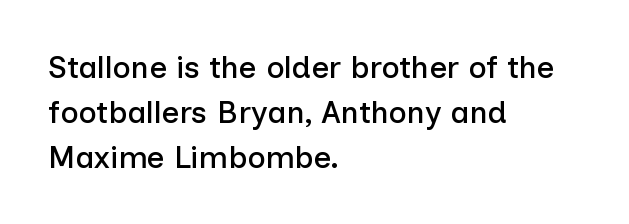
The image shows 31 px sans-serif type, upright; set left-aligned, normal line spacing (1.45x), normal letter spacing, not underlined; low stroke contrast and a medium x-height.
